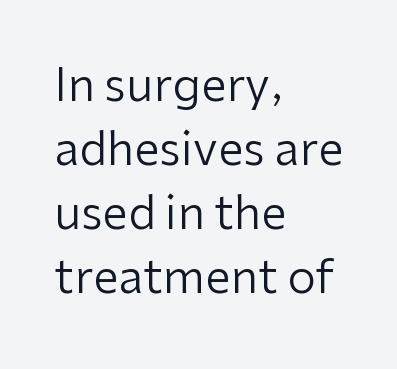
Q: Is the text bold? A: No.
Q: Is the text italic (slanted)? A: No, it is upright.
Q: Is the typeface a serif or a sans-serif typeface? A: Sans-serif.
Q: Is the text underlined? A: No.
Q: How is the paragraph aligned? A: Left-aligned.
Q: Is the spacing between letters normal or unusually wide? A: Normal.
Q: Is the spacing between lines tight, normal or loose? A: Normal.
Q: Width (condensed, normal, or wide)? A: Normal.
Q: Stroke contrast? A: Low.
Q: x-height? A: Medium.
Q: Monospaced? A: No.
